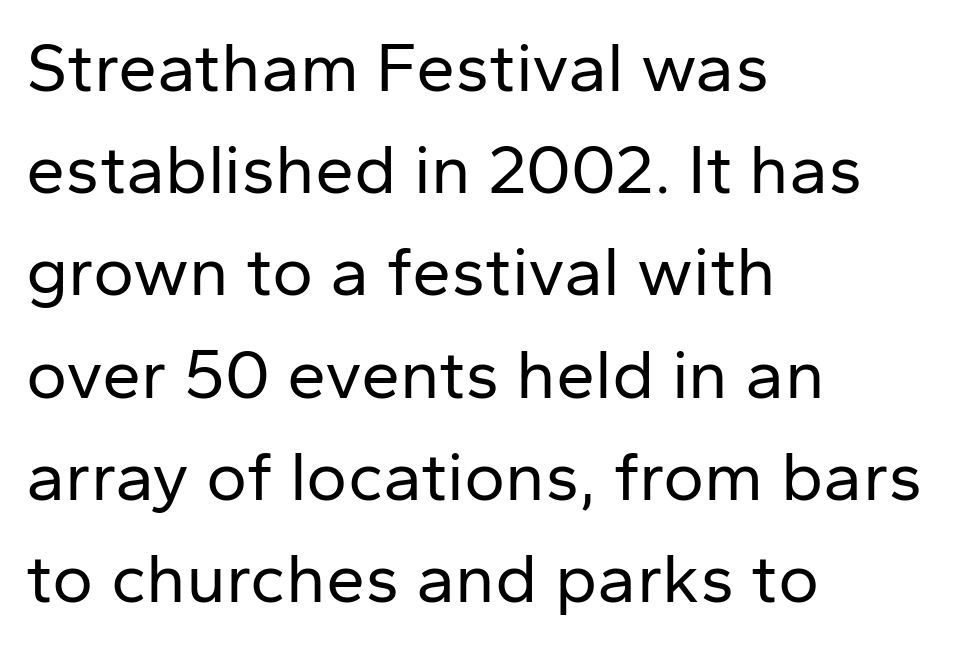
The image shows 70 px regular-weight sans-serif type, upright; set left-aligned, normal line spacing (1.46x), normal letter spacing, not underlined; low stroke contrast and a medium x-height.
